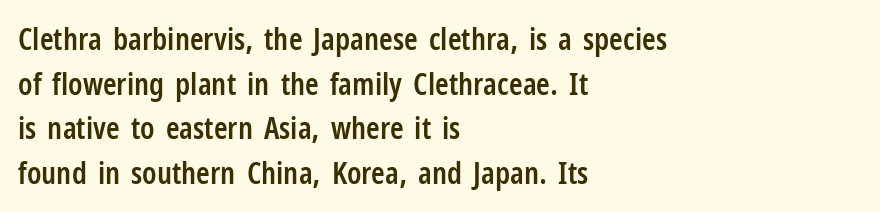
The image shows 31 px semibold, condensed sans-serif type, upright; set left-aligned, normal line spacing (1.44x), normal letter spacing, not underlined; low stroke contrast and a medium x-height.
